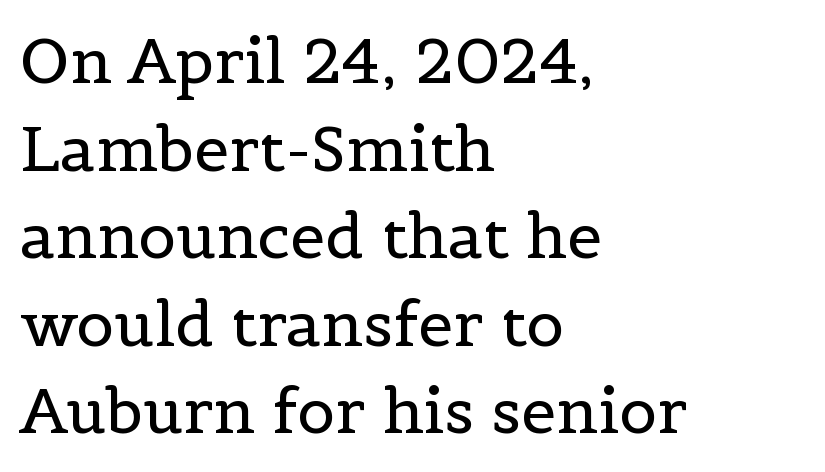
{"serif": "yes", "italic": "no", "bold": "no", "weight": "regular", "width": "normal", "x_height": "medium", "monospaced": "no", "underline": "no", "align": "left", "line_spacing": "normal", "line_spacing_ratio": 1.39, "letter_spacing": "normal", "letter_spacing_em": 0.0, "glyph_px": 63}
